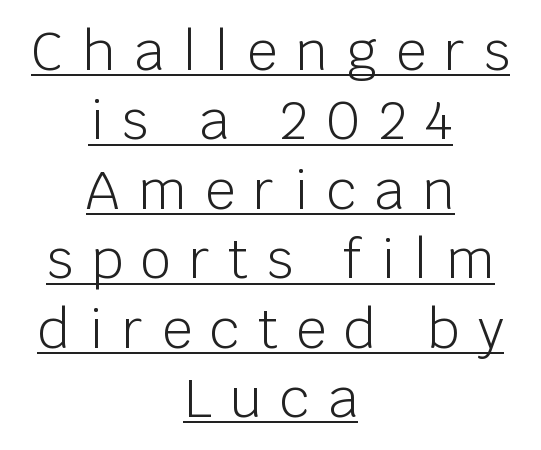
Q: Is the text bold? A: No.
Q: Is the text italic (slanted)? A: No, it is upright.
Q: Is the typeface a serif or a sans-serif typeface? A: Sans-serif.
Q: Is the text underlined? A: Yes.
Q: How is the paragraph aligned? A: Centered.
Q: Is the spacing between letters normal or unusually wide? A: Unusually wide.
Q: Is the spacing between lines tight, normal or loose? A: Normal.
Q: Width (condensed, normal, or wide)? A: Normal.
Q: Stroke contrast? A: Low.
Q: x-height? A: Large.
Q: Monospaced? A: No.
